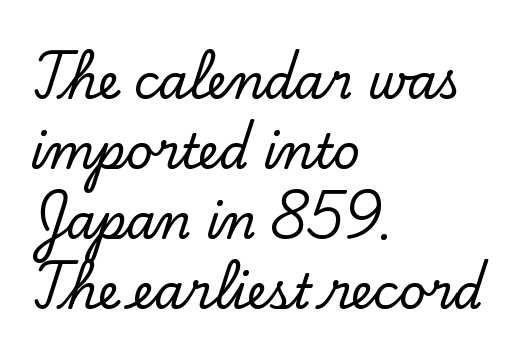
The image shows 47 px serif type; set left-aligned, normal line spacing (1.49x), normal letter spacing, not underlined; low stroke contrast and a small x-height.
